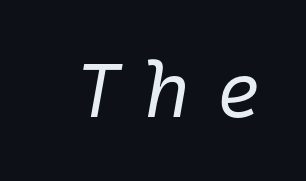
Stems here are at most as thick as an everyday book face. Underlining? Definitely not there. A typesetter would call this monospace, since all characters share one set width. The tracking reads as deliberately expanded to a designer's eye. In terms of posture, this sample is oblique.
